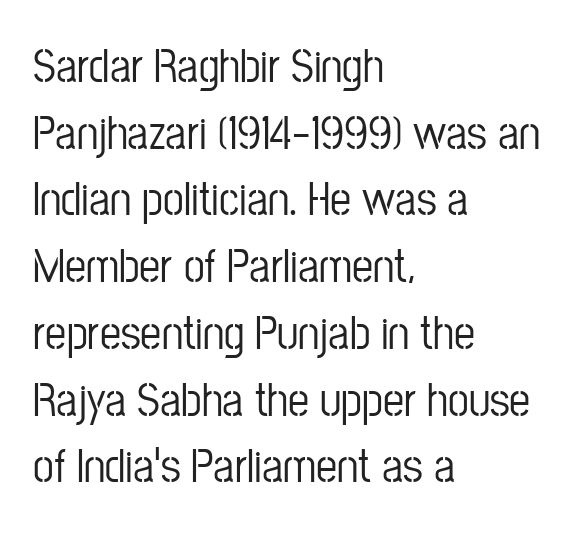
The image shows 47 px condensed sans-serif type, upright; set left-aligned, normal line spacing (1.42x), normal letter spacing, not underlined; low stroke contrast and a medium x-height.
